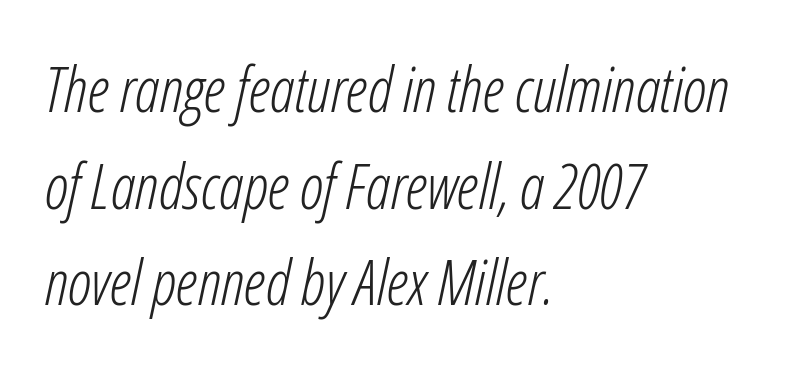
The image shows 62 px light, condensed type, italic (leaning right); set left-aligned, normal line spacing (1.56x), normal letter spacing, not underlined; low stroke contrast and a medium x-height.
